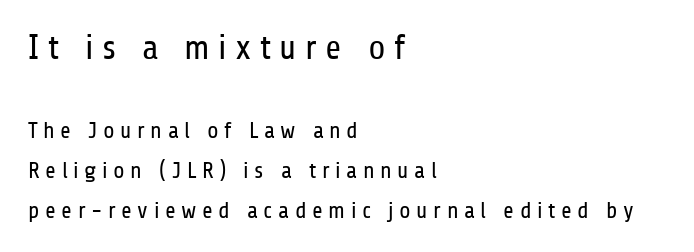
Q: Is the text bold? A: No.
Q: Is the text italic (slanted)? A: No, it is upright.
Q: Is the typeface a serif or a sans-serif typeface? A: Sans-serif.
Q: Is the text underlined? A: No.
Q: How is the paragraph aligned? A: Left-aligned.
Q: Is the spacing between letters normal or unusually wide? A: Unusually wide.
Q: Which block of text is set in a larger size, the first (top) or the second (bottom)? A: The first (top) one.
Q: Width (condensed, normal, or wide)? A: Condensed.
Q: Stroke contrast? A: Low.
Q: x-height? A: Medium.
Q: Monospaced? A: No.
